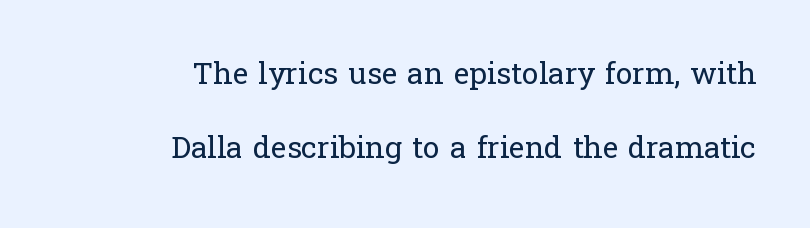
Q: Is the text bold? A: No.
Q: Is the text italic (slanted)? A: No, it is upright.
Q: Is the typeface a serif or a sans-serif typeface? A: Serif.
Q: Is the text underlined? A: No.
Q: How is the paragraph aligned? A: Right-aligned.
Q: Is the spacing between letters normal or unusually wide? A: Normal.
Q: Is the spacing between lines tight, normal or loose? A: Loose.
Q: Width (condensed, normal, or wide)? A: Normal.
Q: Stroke contrast? A: Low.
Q: x-height? A: Medium.
Q: Monospaced? A: No.
